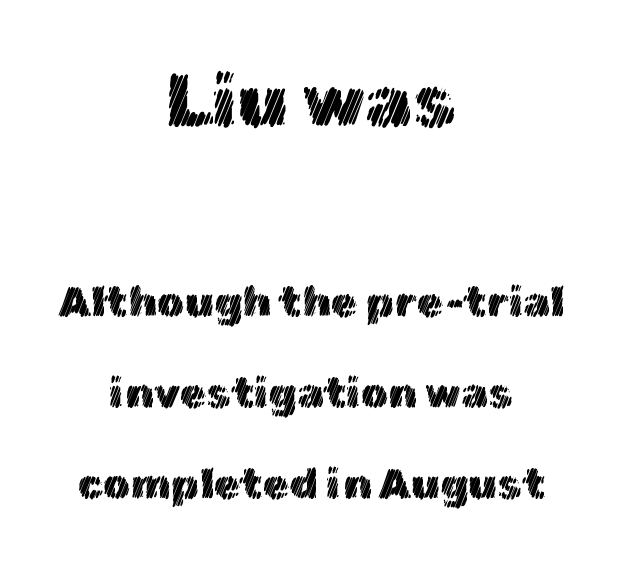
The image shows 76 px text type, upright; set centered, loose line spacing (2.11x), normal letter spacing, not underlined; the first (top) block is 1.77x larger; a medium x-height.
